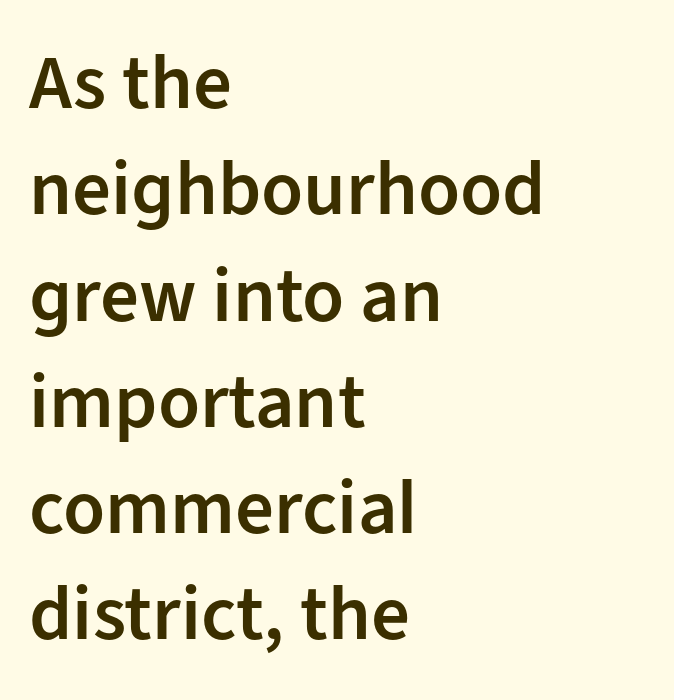
Do the characters align in a grid? No, the font is proportional. Decoration check: the copy has no underline. The paragraph shown leans on its left margin. This sample uses an upright cut, with every glyph sitting square on the baseline. The face used here is a semibold: visibly heavier than regular, lighter than bold.
